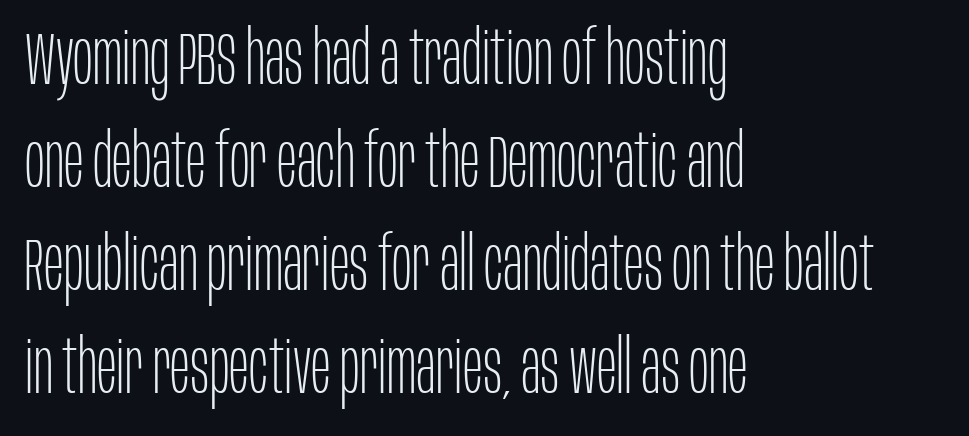
{"serif": "no", "italic": "no", "bold": "no", "weight": "thin", "width": "condensed", "stroke_contrast": "low", "x_height": "large", "monospaced": "no", "underline": "no", "align": "left", "line_spacing": "normal", "line_spacing_ratio": 1.39, "letter_spacing": "normal", "letter_spacing_em": 0.0, "glyph_px": 74}
